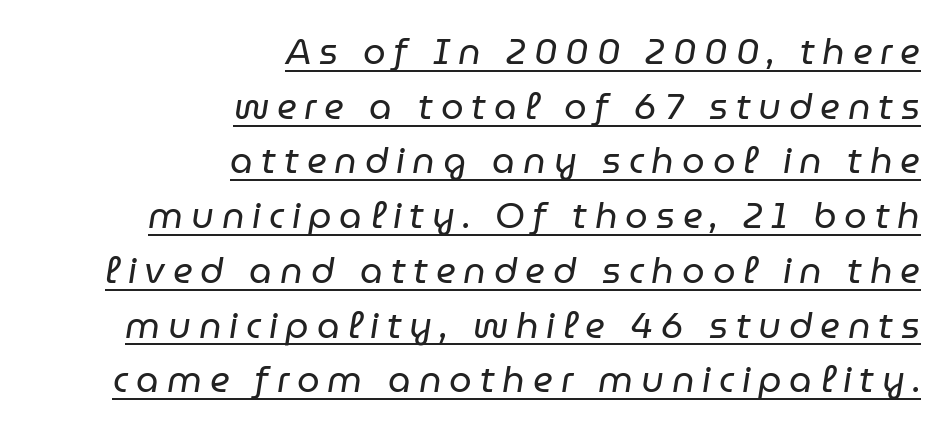
The image shows 36 px regular-weight type, italic (leaning right); set right-aligned, normal line spacing (1.52x), unusually wide letter spacing (+0.22 em), underlined; low stroke contrast and a medium x-height.
